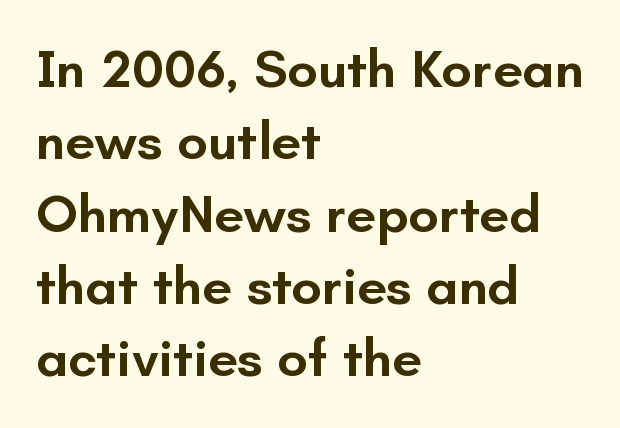
{"serif": "no", "italic": "no", "bold": "semi", "weight": "semibold", "width": "normal", "stroke_contrast": "low", "x_height": "small", "monospaced": "no", "underline": "no", "align": "left", "line_spacing": "normal", "line_spacing_ratio": 1.34, "letter_spacing": "normal", "letter_spacing_em": 0.0, "glyph_px": 54}
